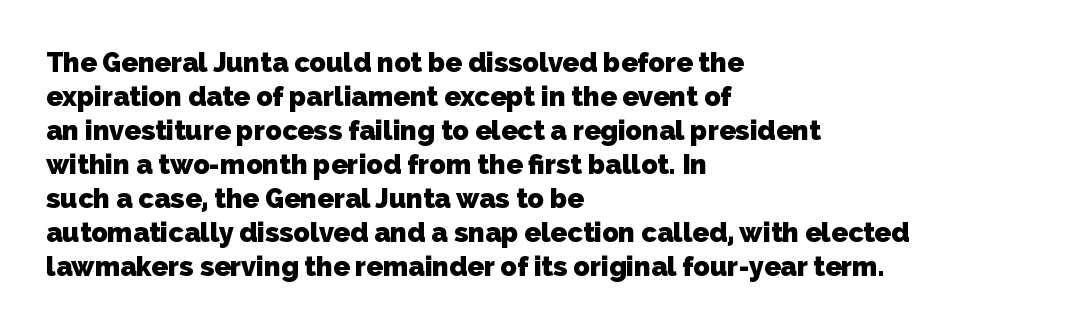
The image shows 27 px bold type; set left-aligned, normal line spacing (1.26x), normal letter spacing, not underlined.
